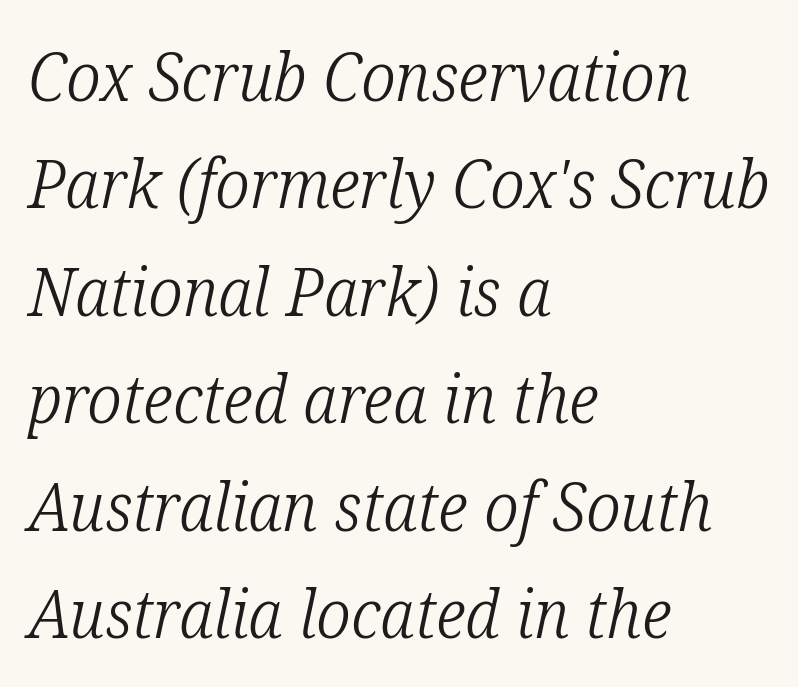
The image shows 68 px light, condensed serif type, italic (leaning right); set left-aligned, normal line spacing (1.58x), normal letter spacing, not underlined; low stroke contrast and a medium x-height.
